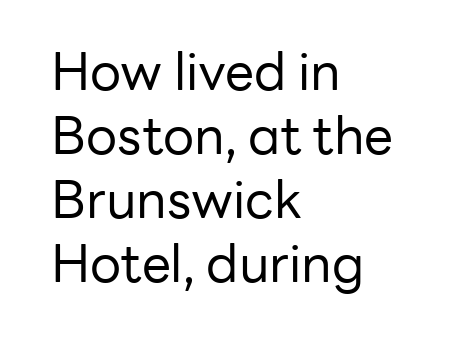
Letterform terminals end flat and unadorned throughout the passage. The typesetting does not lean heavy: it is not bold. The specimen omits any rule beneath the text block's lines. The line texture is even and compact thanks to regular tracking. Every row of glyphs begins at an identical x-position on the left. Characters remain perfectly vertical along every line.
